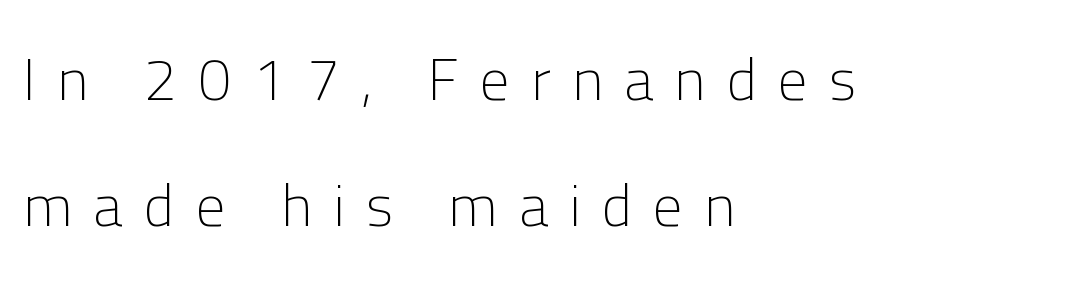
{"serif": "no", "italic": "no", "bold": "no", "weight": "light", "width": "normal", "stroke_contrast": "low", "x_height": "medium", "monospaced": "no", "underline": "no", "align": "left", "line_spacing": "loose", "line_spacing_ratio": 2.14, "letter_spacing": "wide", "letter_spacing_em": 0.36, "glyph_px": 59}
